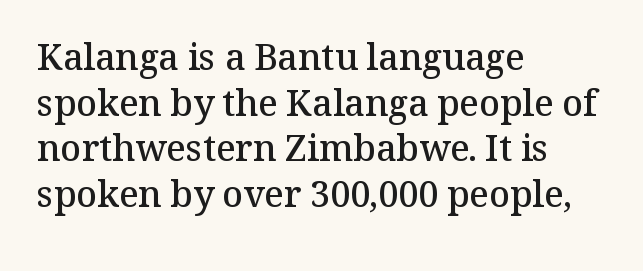
{"serif": "yes", "italic": "no", "bold": "semi", "weight": "semibold", "width": "normal", "stroke_contrast": "medium", "x_height": "medium", "monospaced": "no", "underline": "no", "align": "left", "line_spacing": "normal", "line_spacing_ratio": 1.27, "letter_spacing": "normal", "letter_spacing_em": 0.0, "glyph_px": 36}
